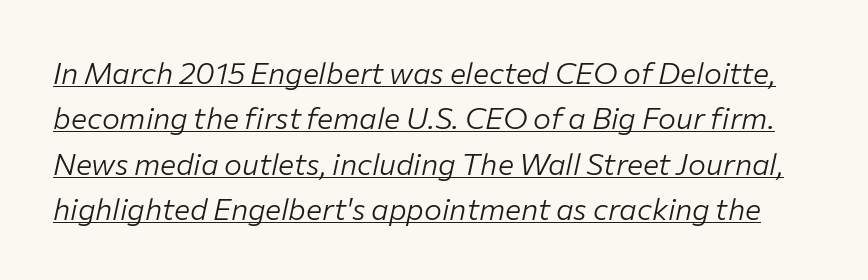
The image shows 30 px light type, italic (leaning right); set normal line spacing (1.51x), normal letter spacing, underlined; low stroke contrast and a medium x-height.
